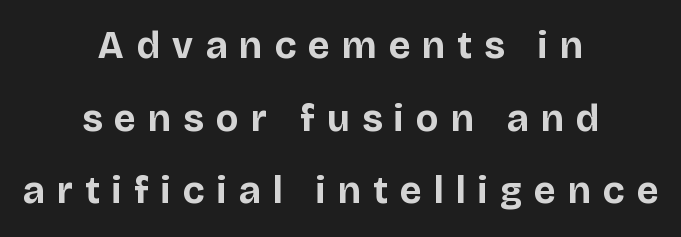
The image shows 38 px bold sans-serif type, upright; set centered, loose line spacing (1.91x), unusually wide letter spacing (+0.33 em), not underlined; low stroke contrast and a large x-height.
